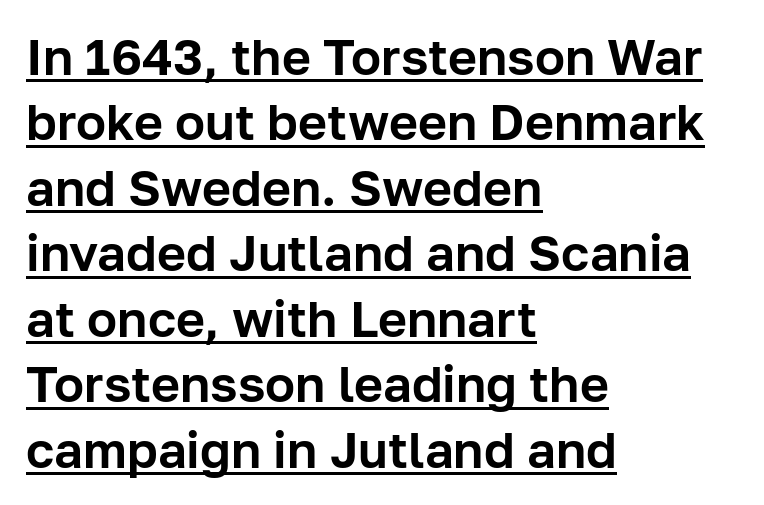
The image shows 50 px sans-serif type, upright; set left-aligned, normal line spacing (1.31x), normal letter spacing, underlined; low stroke contrast and a medium x-height.
